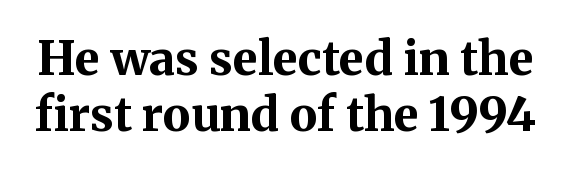
The gaps between neighbouring characters are ordinary and unremarkable. Vertical strokes here are truly vertical. Unlike a clean sans, this face finishes its strokes with serifs. Character widths vary here, with narrow letters taking less room than wide ones. Caption: bold face, heavy strokes.
